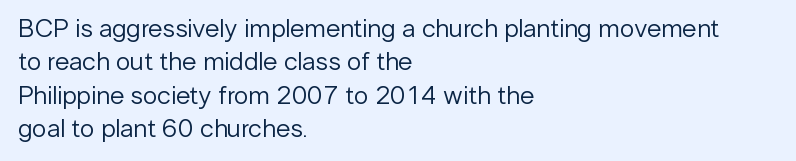
The image shows 26 px text type, upright; set left-aligned, normal line spacing (1.28x), normal letter spacing, not underlined.
